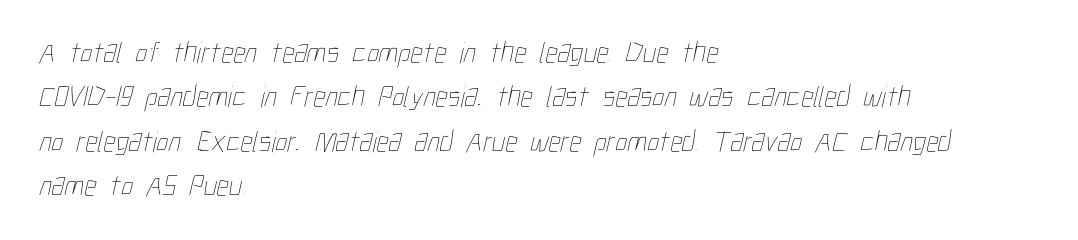
The image shows 30 px thin, condensed type; set left-aligned, normal line spacing (1.48x), normal letter spacing, not underlined; low stroke contrast and a medium x-height.
